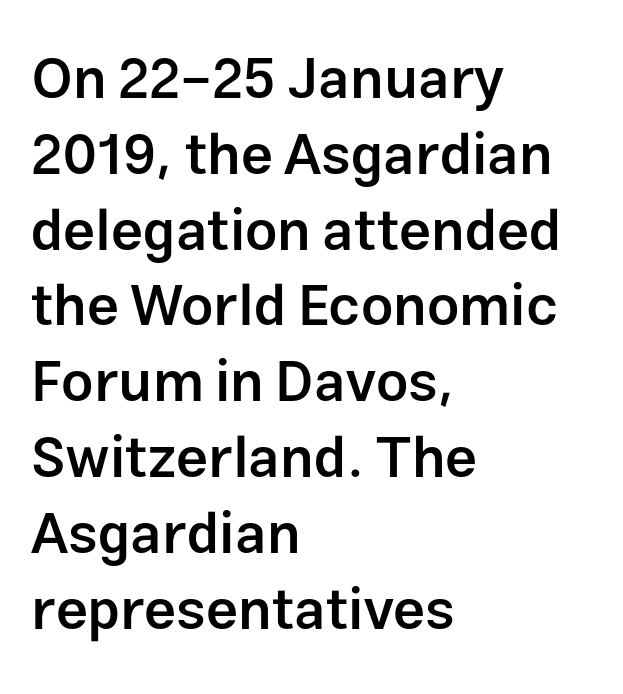
The image shows 57 px semibold sans-serif type, upright; set left-aligned, normal line spacing (1.33x), normal letter spacing, not underlined; low stroke contrast and a medium x-height.
